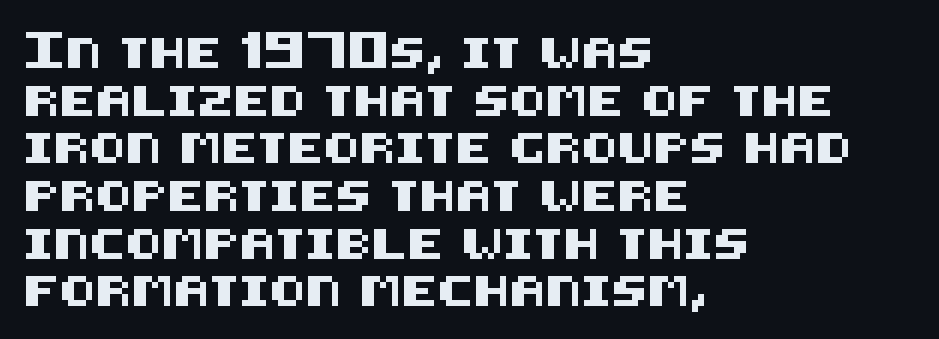
Designer's note — italics off, roman on. Does the type have serifs? No, each stem ends abruptly. Each word holds together tightly as a unit, with standard inter-letter gaps. Vertical spacing — default. Line starts are locked; line ends wander.
